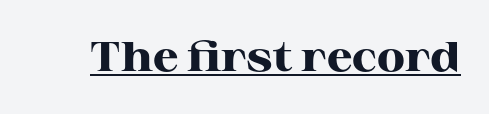
Q: Is the text bold? A: Yes.
Q: Is the text italic (slanted)? A: No, it is upright.
Q: Is the typeface a serif or a sans-serif typeface? A: Serif.
Q: Is the text underlined? A: Yes.
Q: Is the spacing between letters normal or unusually wide? A: Normal.
Q: Width (condensed, normal, or wide)? A: Wide.
Q: Stroke contrast? A: High.
Q: x-height? A: Medium.
Q: Monospaced? A: No.
